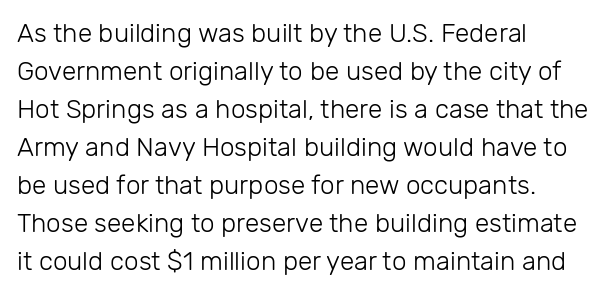
Q: Is the text bold? A: No.
Q: Is the text italic (slanted)? A: No, it is upright.
Q: Is the text underlined? A: No.
Q: How is the paragraph aligned? A: Left-aligned.
Q: Is the spacing between letters normal or unusually wide? A: Normal.
Q: Is the spacing between lines tight, normal or loose? A: Normal.
